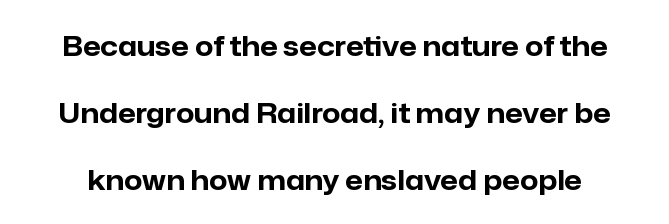
{"serif": "no", "italic": "no", "bold": "yes", "weight": "bold", "width": "normal", "stroke_contrast": "low", "x_height": "medium", "monospaced": "no", "underline": "no", "line_spacing": "loose", "line_spacing_ratio": 2.39, "letter_spacing": "normal", "letter_spacing_em": 0.0, "glyph_px": 28}
